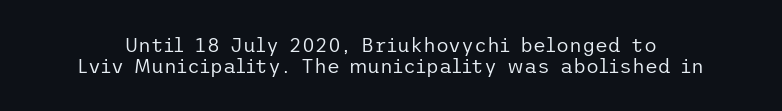
Q: Is the text bold? A: No.
Q: Is the text italic (slanted)? A: No, it is upright.
Q: Is the text underlined? A: No.
Q: Is the spacing between letters normal or unusually wide? A: Normal.
Q: Is the spacing between lines tight, normal or loose? A: Tight.
